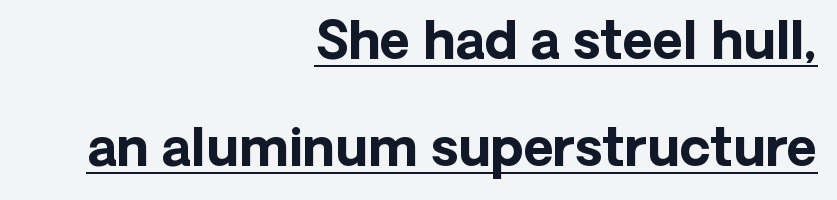
{"serif": "no", "italic": "no", "bold": "yes", "weight": "bold", "width": "normal", "stroke_contrast": "low", "x_height": "medium", "monospaced": "no", "underline": "yes", "align": "right", "line_spacing": "loose", "line_spacing_ratio": 2.06, "letter_spacing": "normal", "letter_spacing_em": 0.0, "glyph_px": 52}
